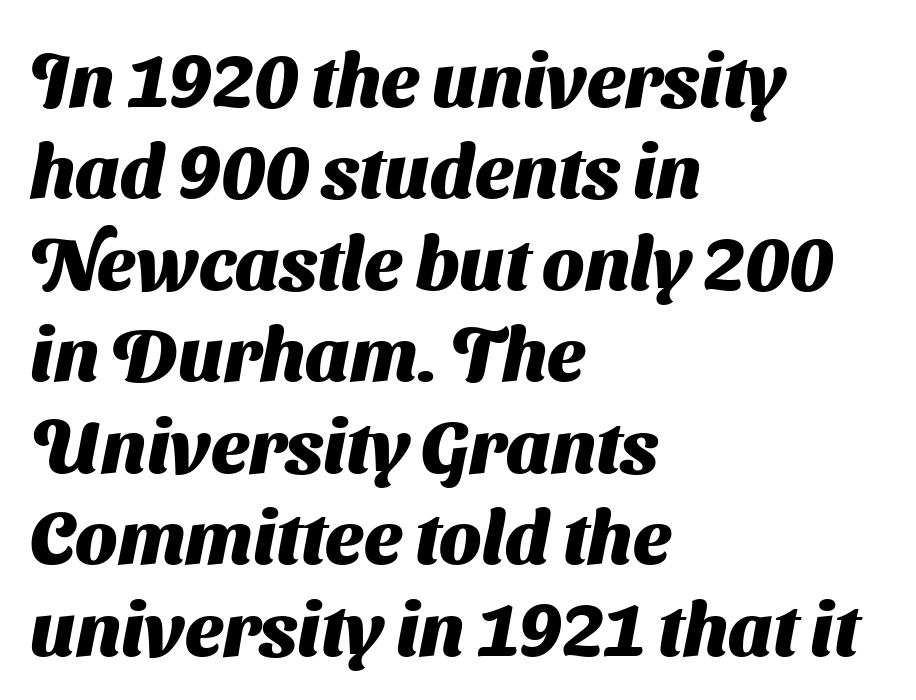
Character widths vary here, with narrow letters taking less room than wide ones. The gap between lines stays unmarked. Strokes here are thick enough to call this a true bold. Each word holds together tightly as a unit, with standard inter-letter gaps. Are there feet on the stems? There aren't — it's a sans. These lines stack with their left ends in a neat column.
